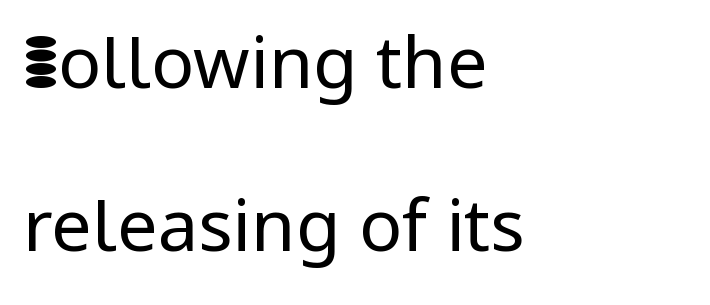
Q: Is the text bold? A: No.
Q: Is the text italic (slanted)? A: No, it is upright.
Q: Is the typeface a serif or a sans-serif typeface? A: Sans-serif.
Q: Is the text underlined? A: No.
Q: How is the paragraph aligned? A: Left-aligned.
Q: Is the spacing between letters normal or unusually wide? A: Normal.
Q: Is the spacing between lines tight, normal or loose? A: Loose.
Q: Width (condensed, normal, or wide)? A: Normal.
Q: Stroke contrast? A: Low.
Q: x-height? A: Medium.
Q: Monospaced? A: No.
